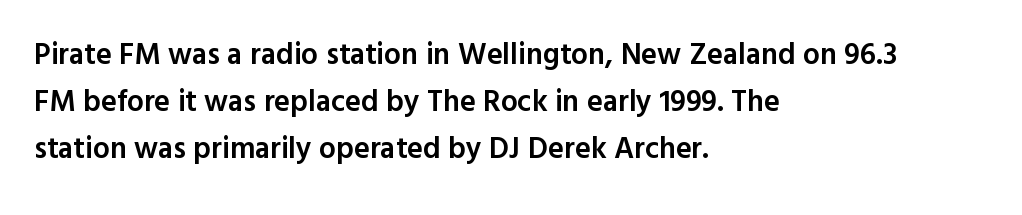
{"serif": "no", "italic": "no", "bold": "semi", "weight": "semibold", "width": "normal", "x_height": "medium", "monospaced": "no", "underline": "no", "align": "left", "line_spacing": "normal", "line_spacing_ratio": 1.57, "letter_spacing": "normal", "letter_spacing_em": 0.0, "glyph_px": 30}
